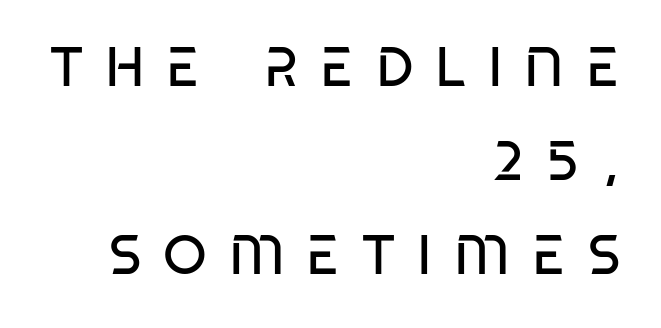
The image shows 56 px regular-weight, condensed sans-serif type; set right-aligned, normal line spacing (1.68x), unusually wide letter spacing (+0.39 em), not underlined; low stroke contrast and a large x-height.
